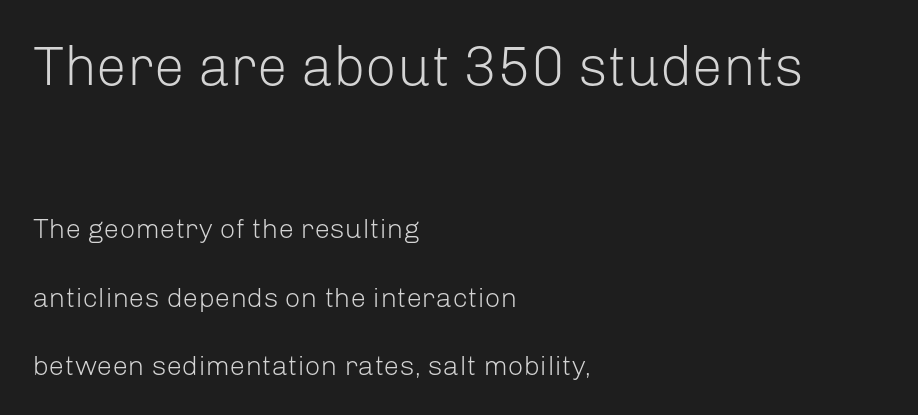
Vertically, the passage feels expansive, rows floating well apart. The specimen reads as upright at a glance. Looks like regular typesetting: each glyph gets only the width it needs. Underline: absent.
